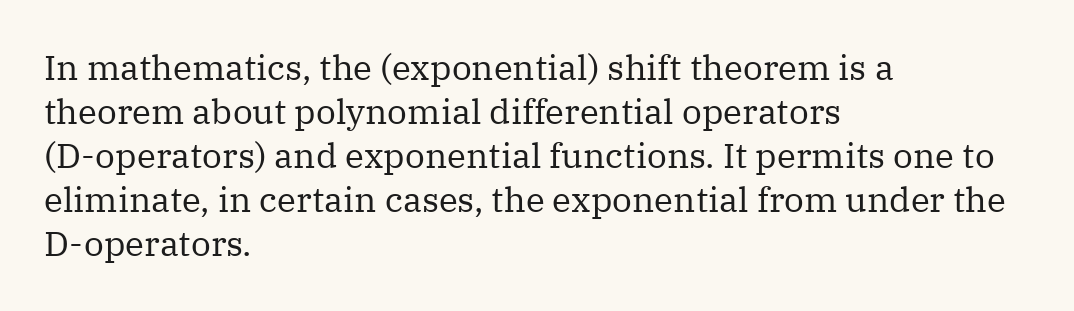
{"serif": "yes", "italic": "no", "bold": "no", "weight": "regular", "width": "normal", "stroke_contrast": "medium", "x_height": "medium", "monospaced": "no", "underline": "no", "align": "left", "line_spacing": "normal", "line_spacing_ratio": 1.26, "letter_spacing": "normal", "letter_spacing_em": 0.0, "glyph_px": 35}
